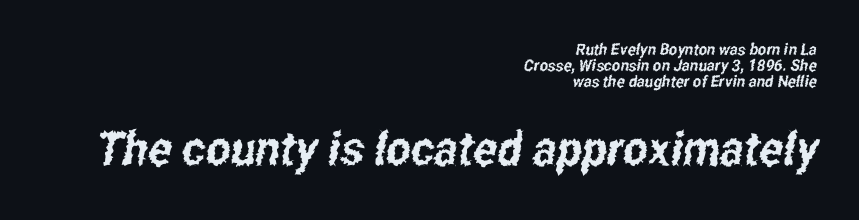
Q: Is the typeface a serif or a sans-serif typeface? A: Sans-serif.
Q: Is the text underlined? A: No.
Q: How is the paragraph aligned? A: Right-aligned.
Q: Is the spacing between letters normal or unusually wide? A: Normal.
Q: Is the spacing between lines tight, normal or loose? A: Tight.
Q: Which block of text is set in a larger size, the first (top) or the second (bottom)? A: The second (bottom) one.
Q: Width (condensed, normal, or wide)? A: Condensed.
Q: Stroke contrast? A: Low.
Q: x-height? A: Medium.
Q: Monospaced? A: No.
